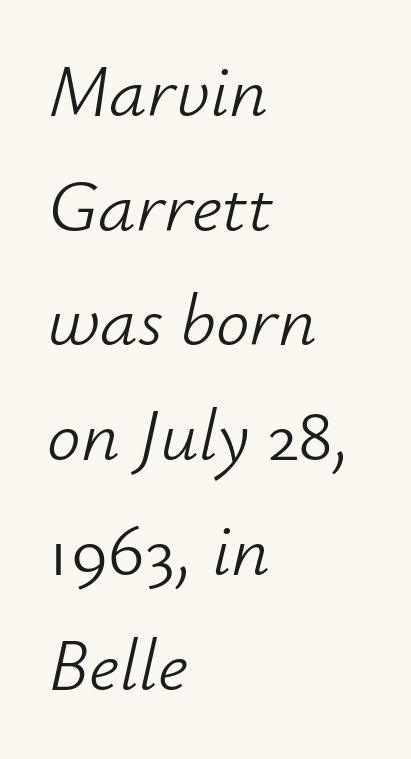
The image shows 75 px light type, italic (leaning right); set left-aligned, normal line spacing (1.53x), normal letter spacing, not underlined; low stroke contrast and a small x-height.
